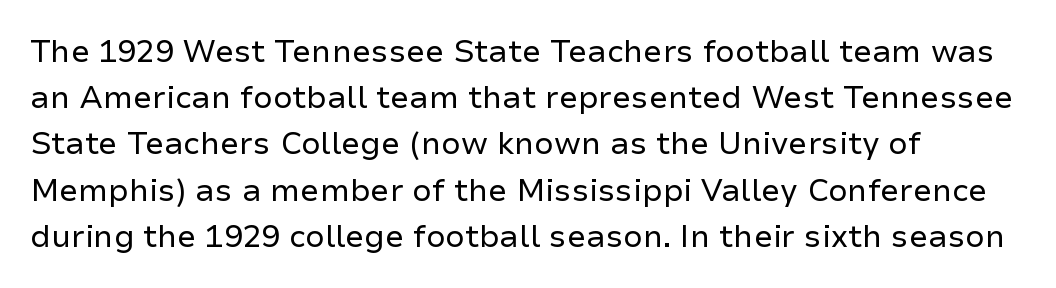
If you drew a line through each stem, it would be perfectly vertical. Check under the words: just untouched page. You could not count columns in this text — the font is proportionally spaced. Baseline-to-baseline distance is the conventional proportion of letter height. The line texture is even and compact thanks to regular tracking.
